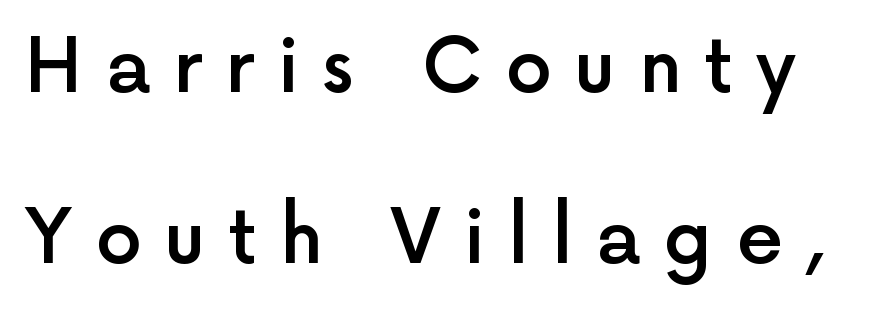
The image shows 74 px semibold sans-serif type, upright; set loose line spacing (2.31x), unusually wide letter spacing (+0.31 em), not underlined; a medium x-height.
